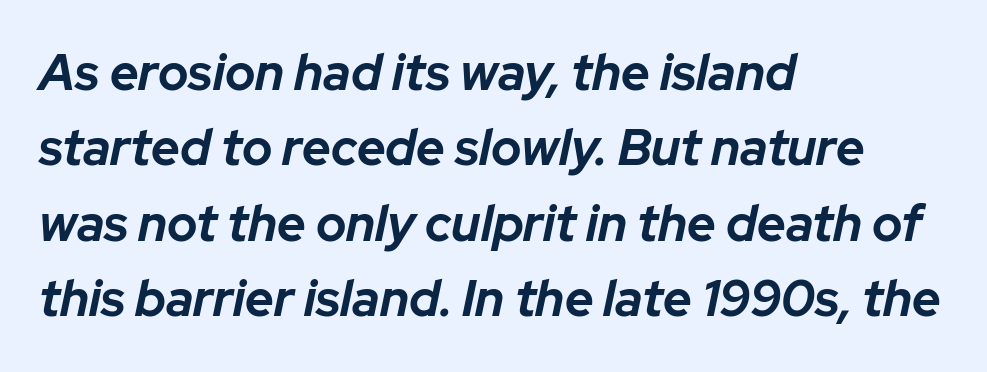
Q: Is the text bold? A: Yes.
Q: Is the text italic (slanted)? A: Yes, it leans right by about 12 degrees.
Q: Is the text underlined? A: No.
Q: How is the paragraph aligned? A: Left-aligned.
Q: Is the spacing between letters normal or unusually wide? A: Normal.
Q: Is the spacing between lines tight, normal or loose? A: Normal.
Q: Width (condensed, normal, or wide)? A: Normal.
Q: Stroke contrast? A: Low.
Q: x-height? A: Medium.
Q: Monospaced? A: No.
